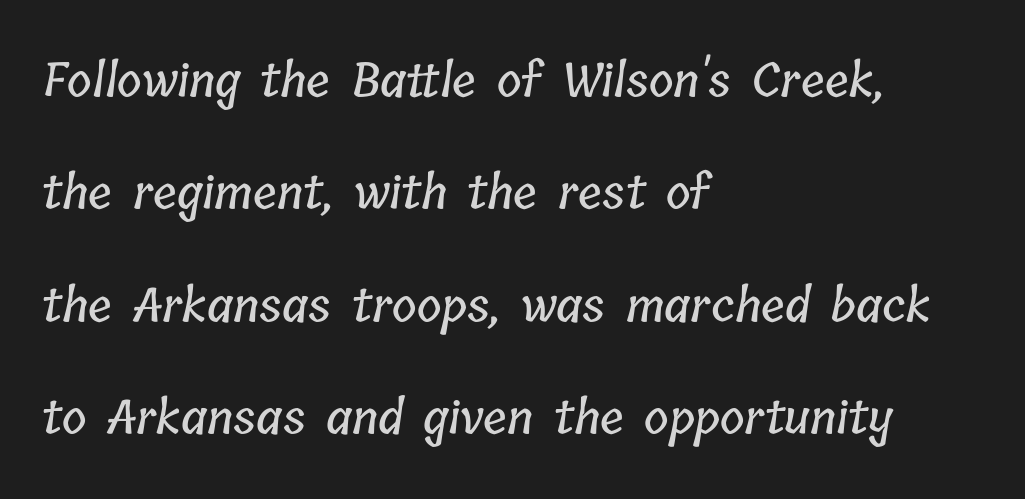
Q: Is the text underlined? A: No.
Q: How is the paragraph aligned? A: Left-aligned.
Q: Is the spacing between letters normal or unusually wide? A: Normal.
Q: Is the spacing between lines tight, normal or loose? A: Loose.
Q: Width (condensed, normal, or wide)? A: Condensed.
Q: Stroke contrast? A: Low.
Q: x-height? A: Medium.
Q: Monospaced? A: No.
